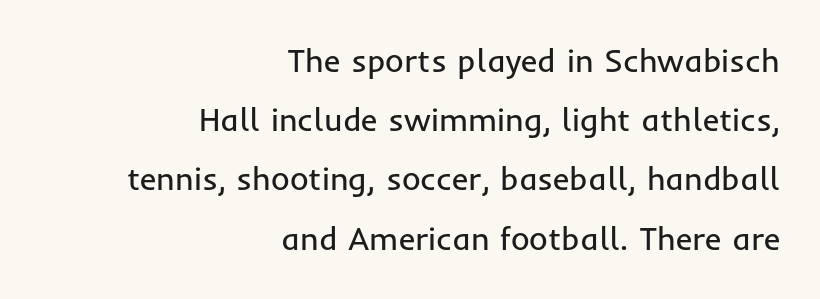
{"serif": "no", "italic": "no", "bold": "no", "weight": "regular", "width": "normal", "stroke_contrast": "low", "x_height": "medium", "monospaced": "no", "underline": "no", "align": "right", "line_spacing_ratio": 1.85, "letter_spacing": "normal", "letter_spacing_em": 0.0, "glyph_px": 32}
